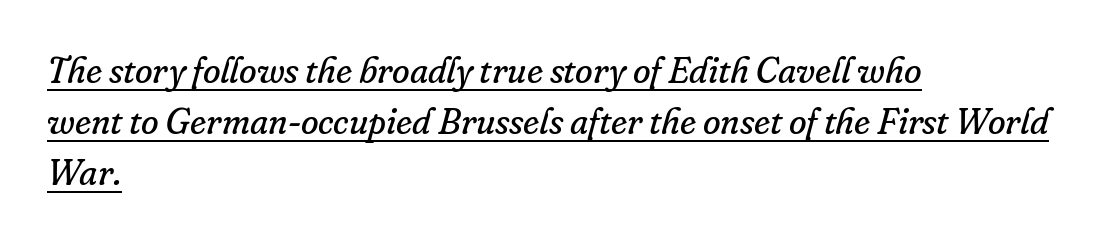
{"serif": "yes", "italic": "yes", "lean": "right", "slant_degrees": 16, "bold": "no", "weight": "regular", "width": "normal", "stroke_contrast": "low", "x_height": "small", "monospaced": "no", "underline": "yes", "align": "left", "line_spacing": "normal", "line_spacing_ratio": 1.41, "letter_spacing": "normal", "letter_spacing_em": 0.0, "glyph_px": 36}
